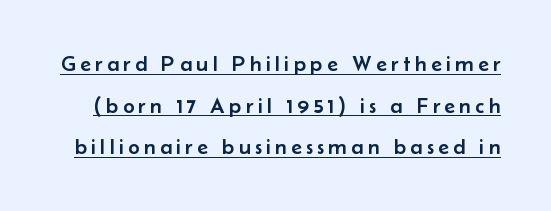
{"italic": "no", "underline": "yes", "line_spacing_ratio": 1.89, "letter_spacing": "wide", "letter_spacing_em": 0.2, "glyph_px": 22}
